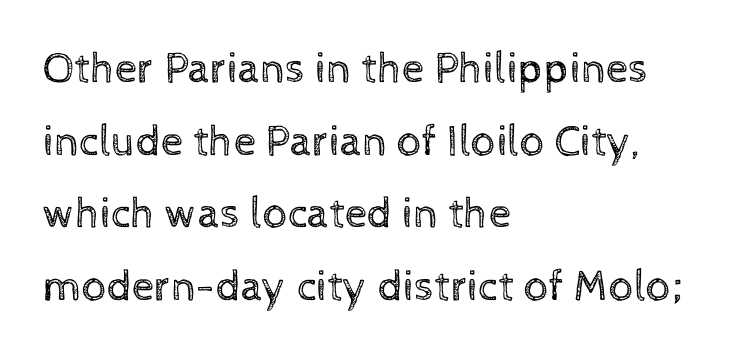
{"italic": "no", "bold": "no", "weight": "regular", "width": "normal", "x_height": "medium", "monospaced": "no", "underline": "no", "align": "left", "line_spacing": "normal", "line_spacing_ratio": 1.65, "letter_spacing": "normal", "letter_spacing_em": 0.0, "glyph_px": 44}
